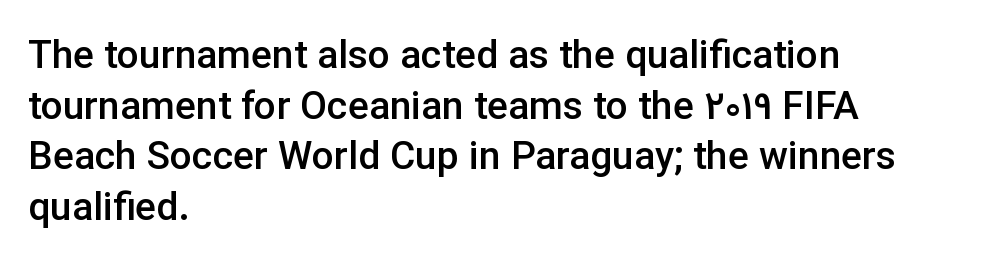
Compared with a centered layout, this one pins lines to the left instead. The sample has been set in demibold, a notch under bold. Looks like regular typesetting: each glyph gets only the width it needs. Only glyphs here, with clear space below each row. No feet cap the strokes, marking this as sans-serif type.
